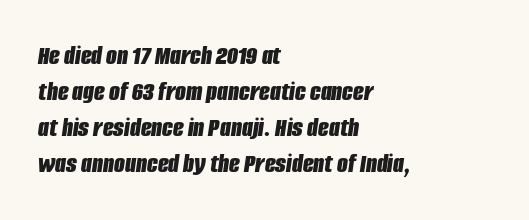
The image shows 28 px bold, condensed type, italic (leaning right); set left-aligned, normal line spacing (1.29x), normal letter spacing, not underlined; low stroke contrast and a large x-height.
